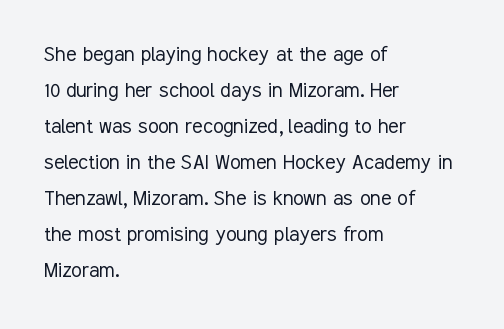
Q: Is the text bold? A: No.
Q: Is the text italic (slanted)? A: No, it is upright.
Q: Is the text underlined? A: No.
Q: How is the paragraph aligned? A: Left-aligned.
Q: Is the spacing between letters normal or unusually wide? A: Normal.
Q: Is the spacing between lines tight, normal or loose? A: Normal.
